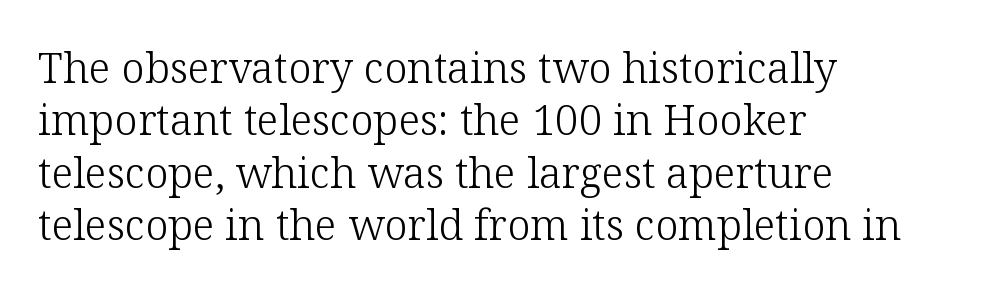
The image shows 42 px light serif type, upright; set left-aligned, normal line spacing (1.25x), normal letter spacing, not underlined; low stroke contrast and a medium x-height.
